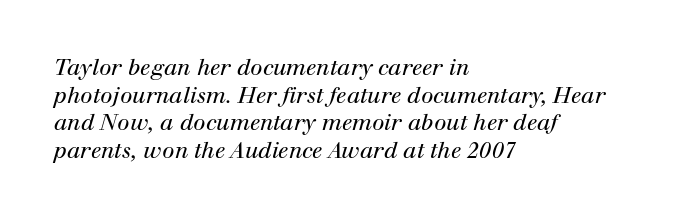
Unbolded letterforms with no extra heft. Observe the ordinary spacing: letters are neighbours, not strangers. Each row of text sits above clean, open space. Italic: yes, the glyphs are oblique. The designer left line spacing at the default. Horizontal alignment here is leftward, the default for most running prose.
